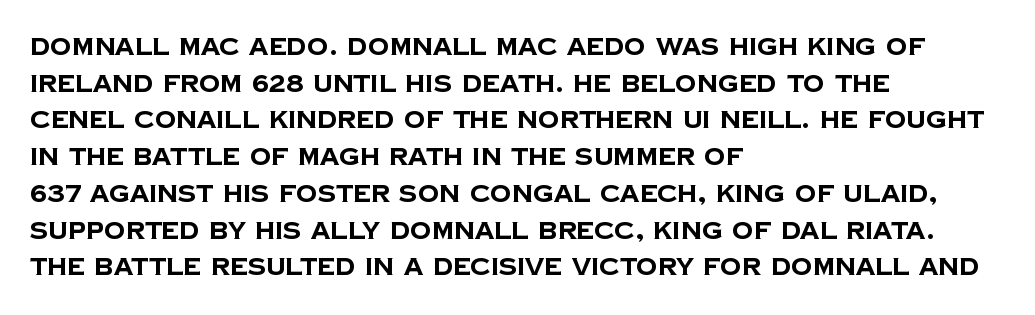
{"bold": "yes", "underline": "no", "align": "left", "line_spacing": "normal", "line_spacing_ratio": 1.53, "letter_spacing": "normal", "letter_spacing_em": 0.0, "glyph_px": 24}
